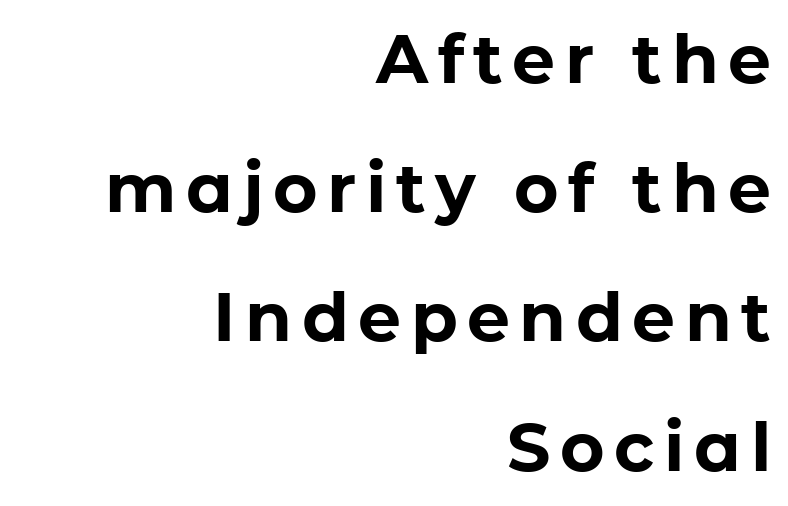
Q: Is the text bold? A: Yes.
Q: Is the text italic (slanted)? A: No, it is upright.
Q: Is the typeface a serif or a sans-serif typeface? A: Sans-serif.
Q: Is the text underlined? A: No.
Q: How is the paragraph aligned? A: Right-aligned.
Q: Is the spacing between lines tight, normal or loose? A: Loose.
Q: Width (condensed, normal, or wide)? A: Normal.
Q: Stroke contrast? A: Low.
Q: x-height? A: Medium.
Q: Monospaced? A: No.
